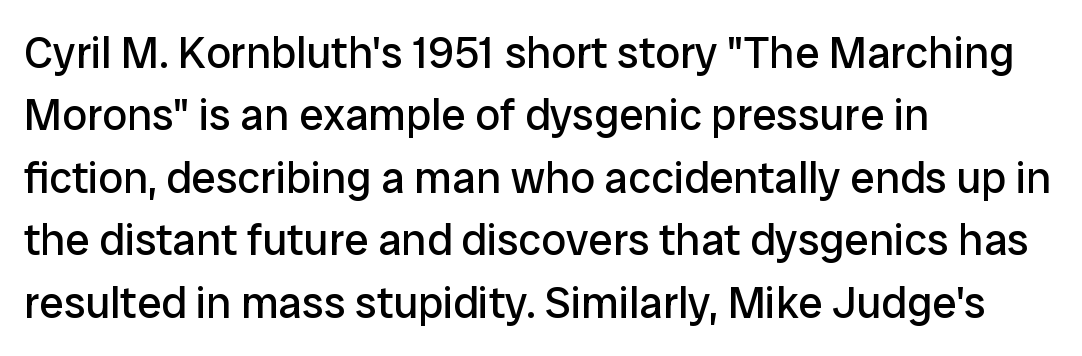
{"serif": "no", "italic": "no", "bold": "no", "weight": "regular", "width": "normal", "stroke_contrast": "low", "x_height": "medium", "monospaced": "no", "underline": "no", "align": "left", "line_spacing": "normal", "line_spacing_ratio": 1.42, "letter_spacing": "normal", "letter_spacing_em": 0.0, "glyph_px": 44}
